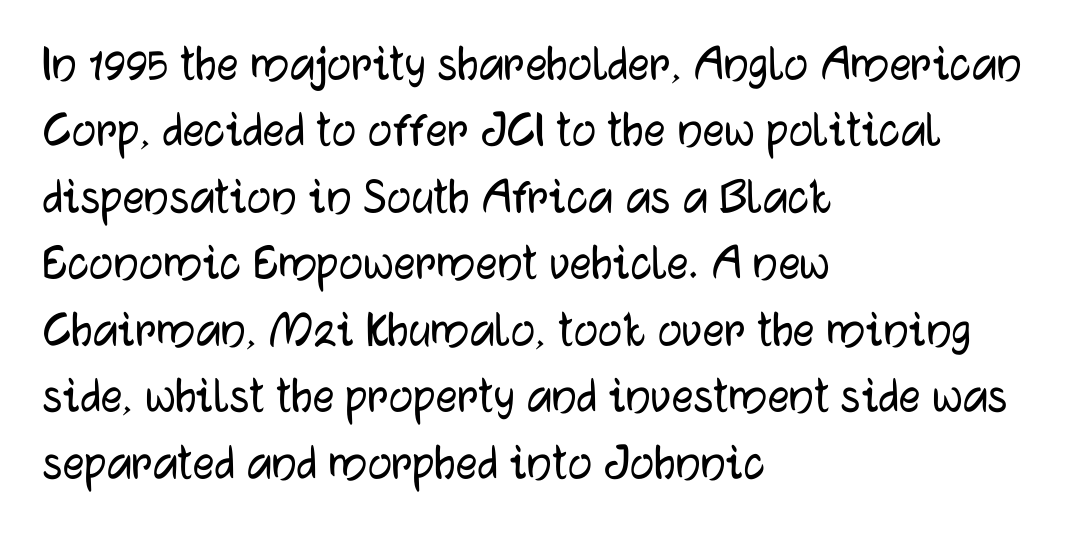
This sample uses a sans-serif face. It's the straight-up-and-down kind of type. Character widths vary here, with narrow letters taking less room than wide ones. Is the block centered? No — it sits flush against the left margin.
